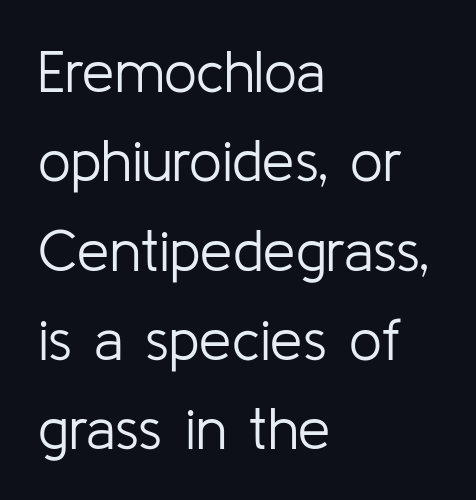
The image shows 58 px light sans-serif type, upright; set left-aligned, normal line spacing (1.54x), normal letter spacing, not underlined; low stroke contrast and a medium x-height.
